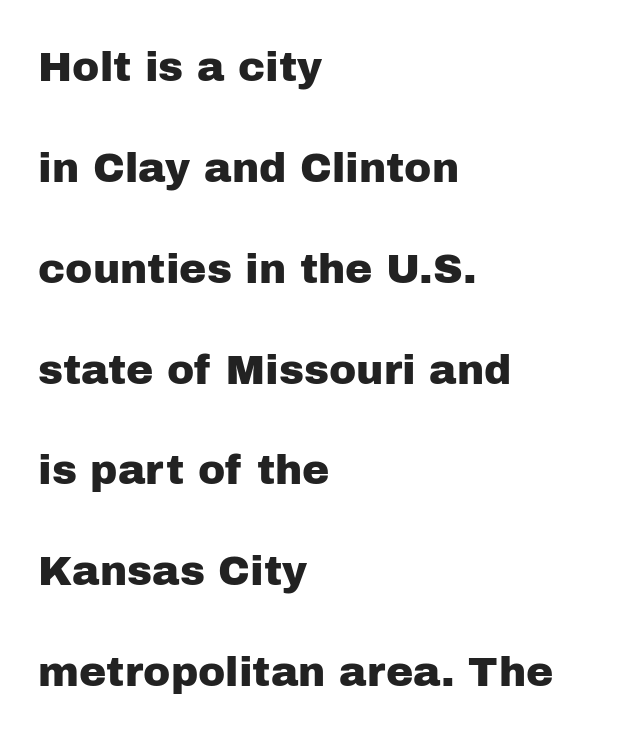
{"serif": "no", "italic": "no", "width": "normal", "stroke_contrast": "low", "x_height": "medium", "monospaced": "no", "underline": "no", "align": "left", "line_spacing": "loose", "line_spacing_ratio": 2.46, "letter_spacing": "normal", "letter_spacing_em": 0.0, "glyph_px": 41}
